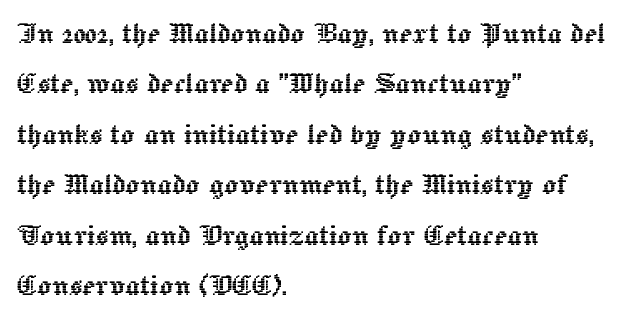
{"italic": "no", "width": "normal", "x_height": "medium", "monospaced": "no", "underline": "no", "align": "left", "line_spacing": "normal", "line_spacing_ratio": 1.44, "letter_spacing": "normal", "letter_spacing_em": 0.0, "glyph_px": 35}
